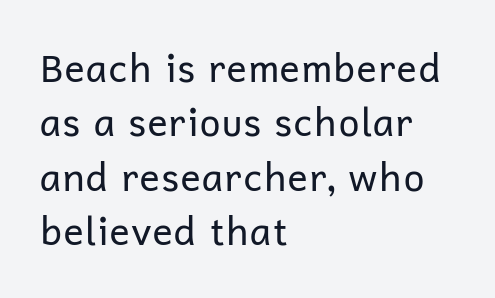
In terms of letterform style, serifs are entirely absent. Every row of glyphs begins at an identical x-position on the left. The letters look calm and open, with moderate or lighter stems. Students, observe: this is what conventionally led text looks like. Decoration check: the copy has no underline. It's the straight-up-and-down kind of type.
